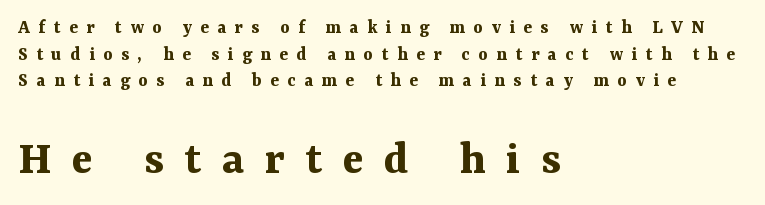
{"serif": "yes", "italic": "no", "bold": "yes", "weight": "bold", "width": "normal", "stroke_contrast": "medium", "x_height": "medium", "monospaced": "no", "underline": "no", "align": "left", "line_spacing": "normal", "line_spacing_ratio": 1.33, "letter_spacing": "wide", "letter_spacing_em": 0.42, "larger_block": "second", "size_ratio": 2.45, "glyph_px": 49}
